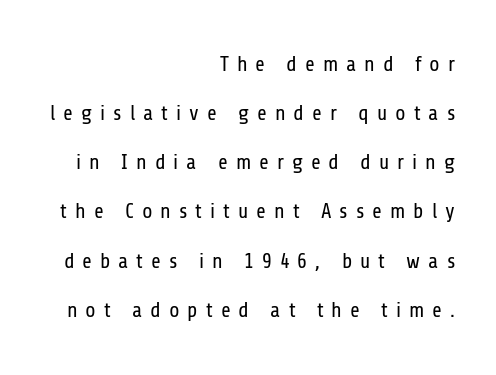
The image shows 21 px text type, upright; set right-aligned, loose line spacing (2.34x), unusually wide letter spacing (+0.38 em), not underlined.
